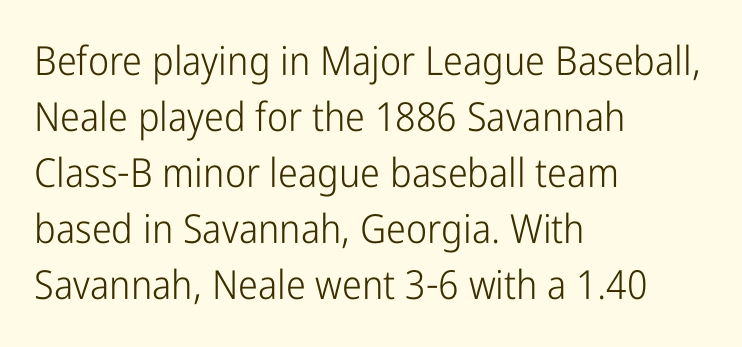
Each new line begins a customary step beneath the previous one. Alignment: flush left. The weight tops out at a normal text grade. In terms of posture, this sample is upright. Font category for this specimen: sans-serif.
